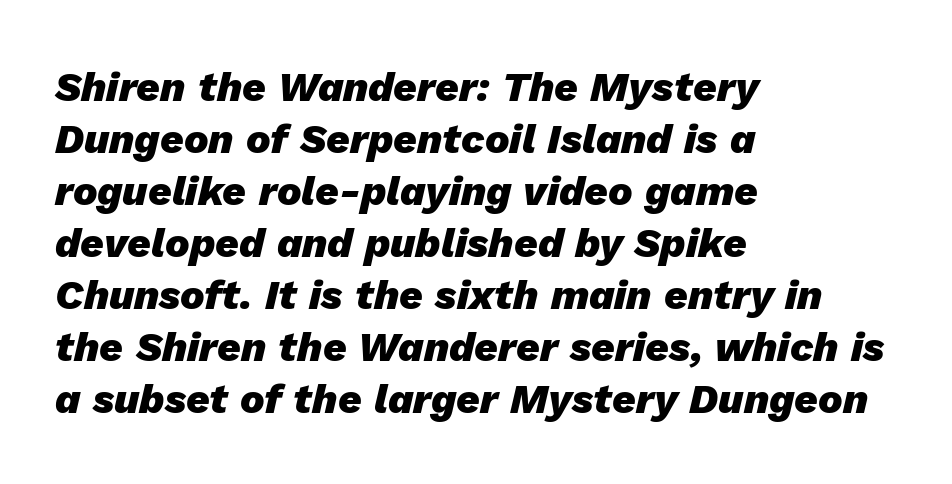
Nobody drew a line under any word here. This sample has the flowing, uneven cadence of proportional lettering. A typesetter would call this zero additional tracking. Heavy, bold letterforms.
